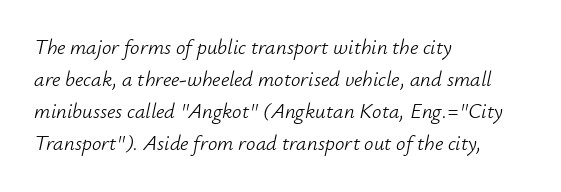
The face used here has a pronounced slope to its letters. Interline gaps are of average width in this sample. Is the letter spacing exaggerated? No — it looks like the ordinary default. A quiet, ordinary-to-light weight characterises the typeface. The gap between lines stays unmarked. Caption: multi-line text, flush left, ragged right.
